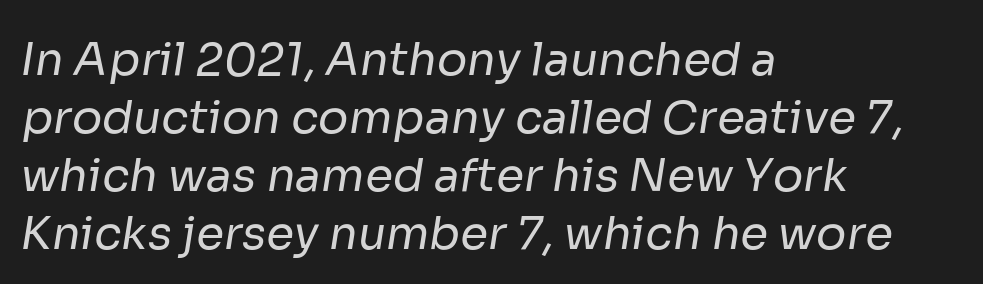
Q: Is the text bold? A: No.
Q: Is the typeface a serif or a sans-serif typeface? A: Sans-serif.
Q: Is the text underlined? A: No.
Q: How is the paragraph aligned? A: Left-aligned.
Q: Is the spacing between letters normal or unusually wide? A: Normal.
Q: Is the spacing between lines tight, normal or loose? A: Normal.
Q: Width (condensed, normal, or wide)? A: Normal.
Q: Stroke contrast? A: Low.
Q: x-height? A: Medium.
Q: Monospaced? A: No.
